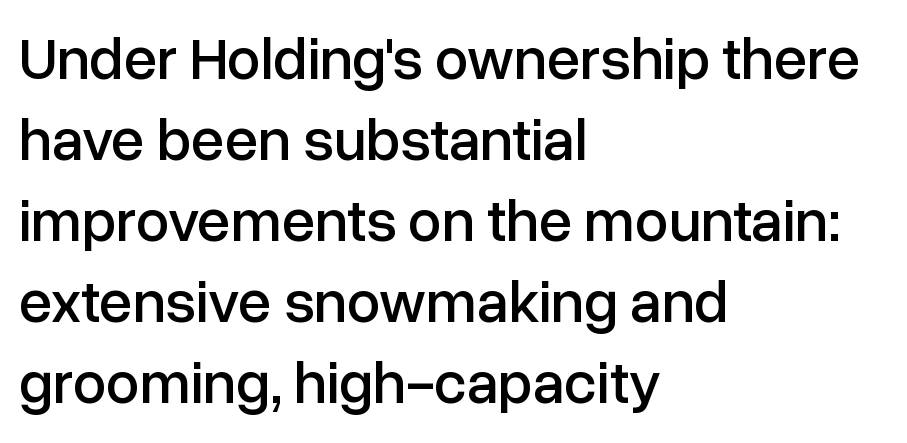
Reading down the block, your eye returns to a fixed left position each line. This sample has the flowing, uneven cadence of proportional lettering. Italic? Not at all — the glyphs are vertical. The glyphs in this specimen are sans serif.
